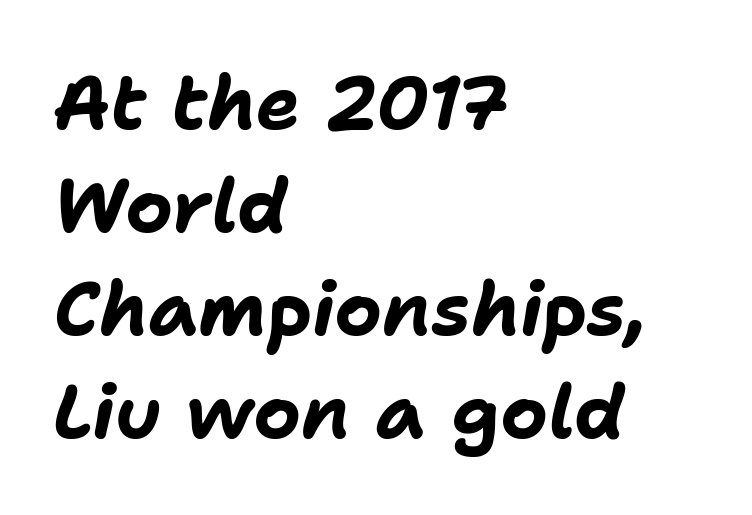
{"italic": "yes", "lean": "right", "slant_degrees": 11, "bold": "yes", "weight": "bold", "width": "normal", "stroke_contrast": "low", "x_height": "medium", "monospaced": "no", "underline": "no", "align": "left", "line_spacing": "normal", "line_spacing_ratio": 1.39, "letter_spacing": "normal", "letter_spacing_em": 0.0, "glyph_px": 74}
